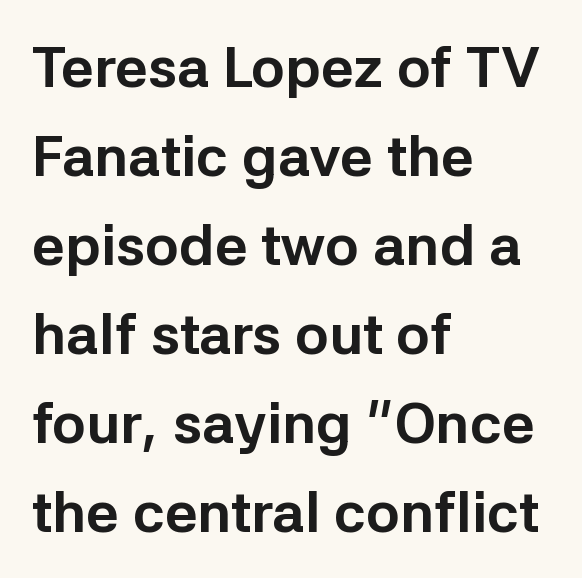
{"serif": "no", "italic": "no", "bold": "yes", "weight": "bold", "width": "normal", "stroke_contrast": "low", "x_height": "medium", "monospaced": "no", "underline": "no", "align": "left", "line_spacing": "normal", "line_spacing_ratio": 1.56, "letter_spacing": "normal", "letter_spacing_em": 0.0, "glyph_px": 57}
